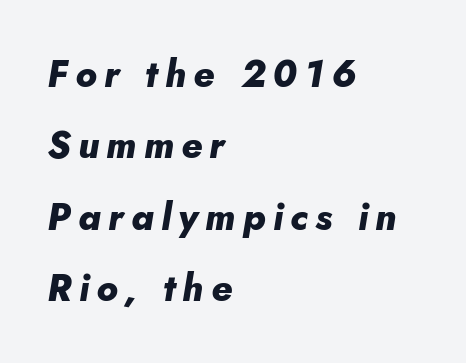
{"italic": "yes", "lean": "right", "slant_degrees": 10, "bold": "yes", "weight": "heavy", "width": "normal", "stroke_contrast": "low", "x_height": "small", "monospaced": "no", "underline": "no", "align": "left", "line_spacing": "loose", "line_spacing_ratio": 1.93, "letter_spacing": "wide", "letter_spacing_em": 0.2, "glyph_px": 37}
